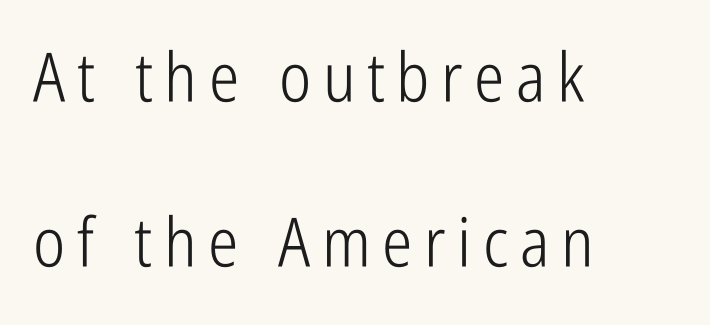
Q: Is the text bold? A: No.
Q: Is the text italic (slanted)? A: No, it is upright.
Q: Is the typeface a serif or a sans-serif typeface? A: Sans-serif.
Q: Is the text underlined? A: No.
Q: How is the paragraph aligned? A: Left-aligned.
Q: Is the spacing between lines tight, normal or loose? A: Loose.
Q: Width (condensed, normal, or wide)? A: Condensed.
Q: Stroke contrast? A: Low.
Q: x-height? A: Medium.
Q: Monospaced? A: No.
